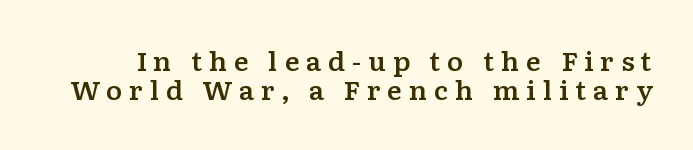
The image shows 25 px text type, upright; set line spacing 1.18x, unusually wide letter spacing (+0.26 em), not underlined.
